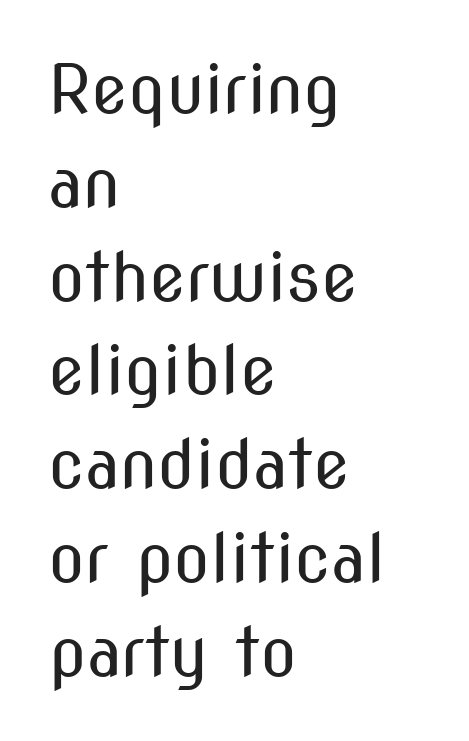
A normal amount of white space separates one row of letters from the next. Has an underline been added? It has not. No extra tracking has been applied to these lines. Character widths vary here, with narrow letters taking less room than wide ones. Is there any slant? The stems are plumb. To sum up the face: it is a sans, with no serifs.
